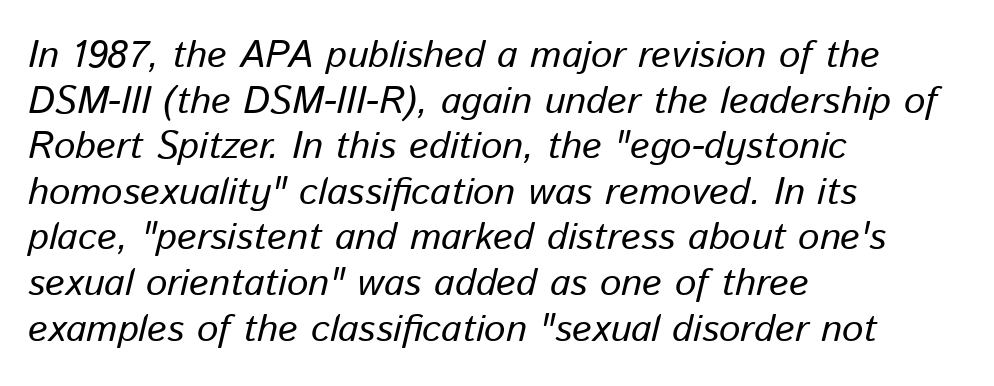
The face looks like a standard text weight, possibly lighter. Glance below the letters and you will spot only blank space. Looks like regular typesetting: each glyph gets only the width it needs. Standard letterfit; no display-style spreading of the glyphs. This is oblique type, the kind used for emphasis or titles. Notice how the passage keeps a crisp vertical edge on the left only.
